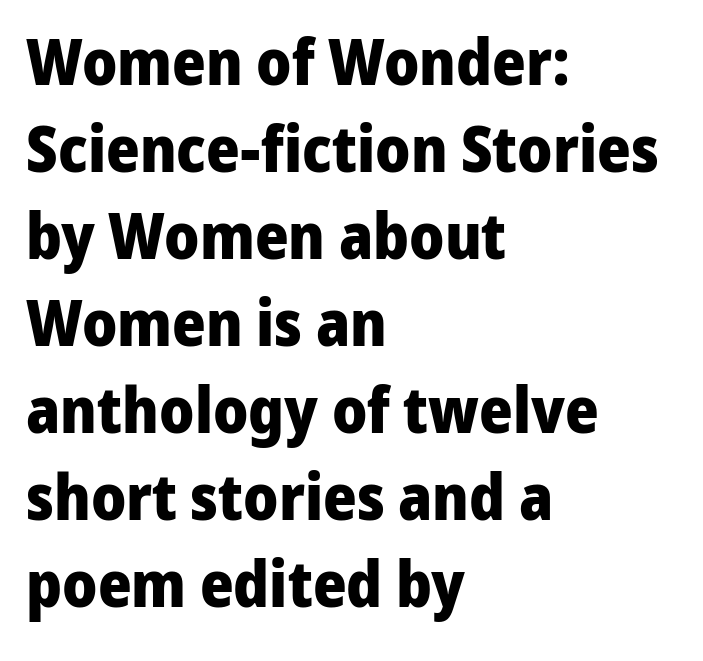
Clear beneath every line of the passage. Regarding serifs, this sample does without them. The font is running at its bold setting. Does the copy run flush right? No — it runs flush left. The passage shown is typed in a proportional face where columns would drift.
